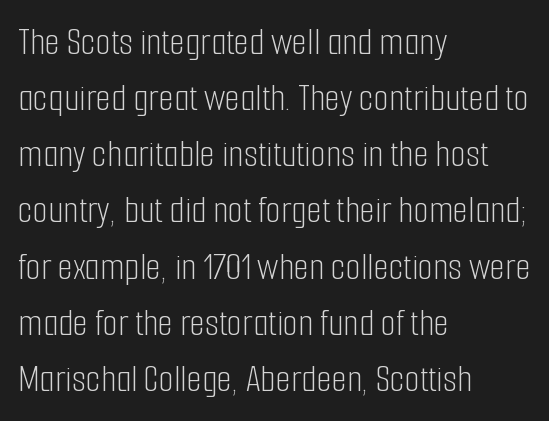
The typesetter chose a ragged-right arrangement here. Honestly, there is no underline to notice here at all. The text was rendered using a sans face with plain stroke endings. Evenly set lines give the paragraph a standard silhouette. The cut favours lightness, reaching ordinary text weight at its darkest.
